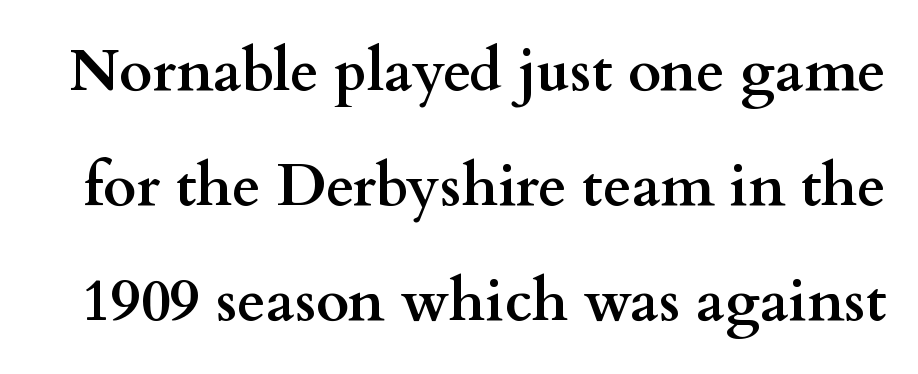
The image shows 58 px semibold, wide serif type, upright; set loose line spacing (1.98x), normal letter spacing, not underlined; medium stroke contrast and a small x-height.
